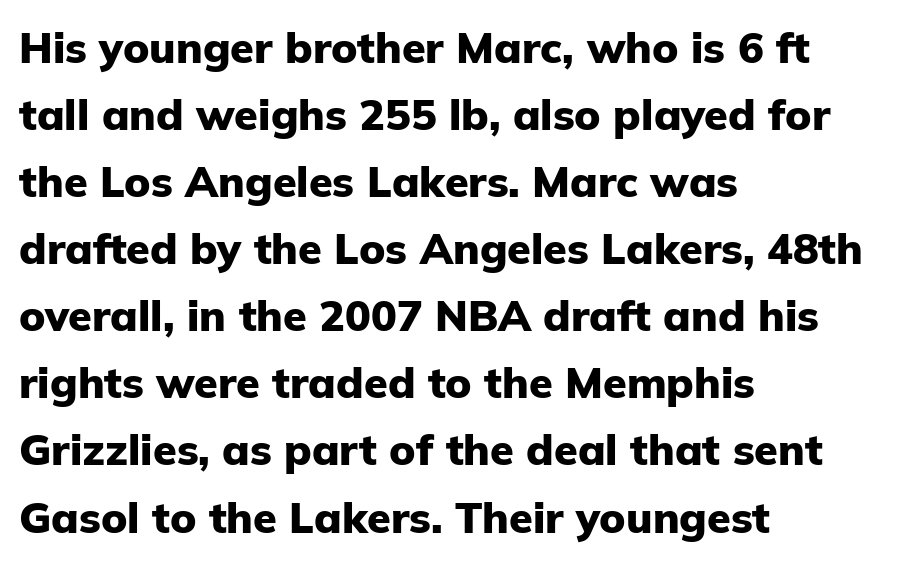
The string is rendered with underlining switched off. Serif or sans? Sans — the stroke terminals are bare. As a designer I'd log this as weight 700, bold. The font's upright variant was chosen for this text. The passage shown is typed in a proportional face where columns would drift.
